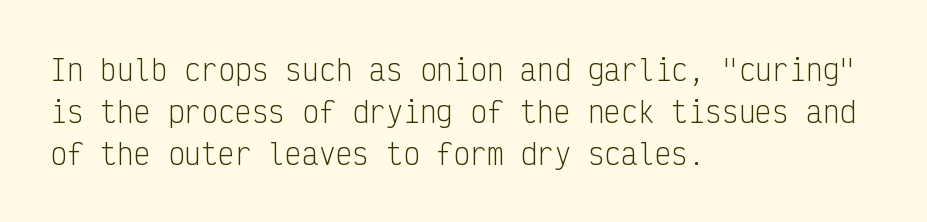
{"serif": "no", "italic": "no", "bold": "no", "weight": "light", "width": "condensed", "stroke_contrast": "low", "x_height": "medium", "monospaced": "yes", "underline": "no", "align": "left", "line_spacing": "normal", "line_spacing_ratio": 1.5, "letter_spacing": "normal", "letter_spacing_em": 0.0, "glyph_px": 28}
